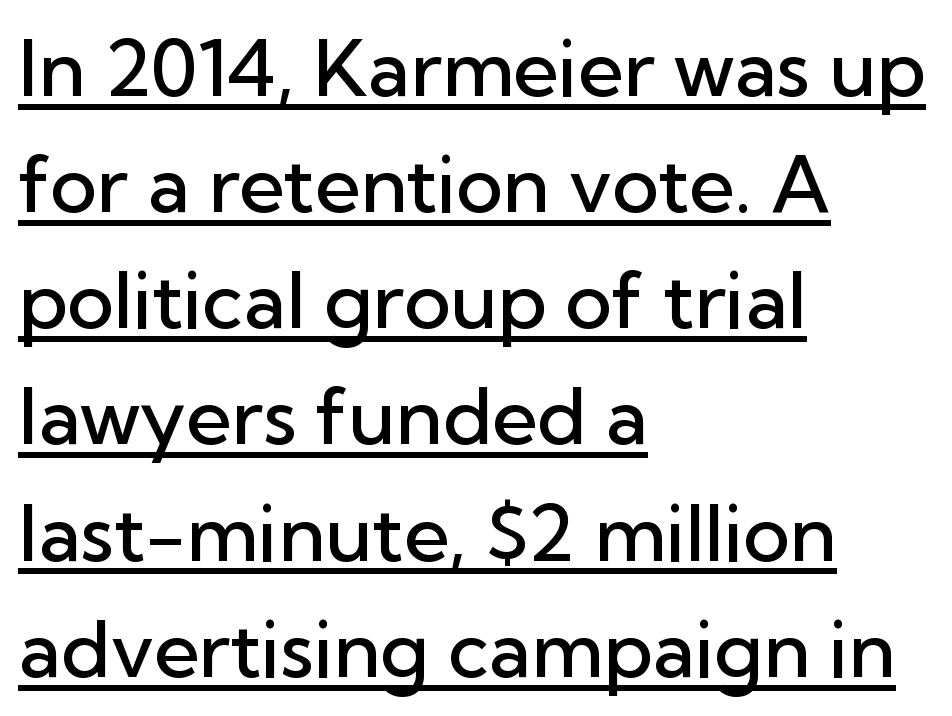
The image shows 79 px semibold sans-serif type, upright; set left-aligned, normal line spacing (1.47x), normal letter spacing, underlined; low stroke contrast and a medium x-height.
